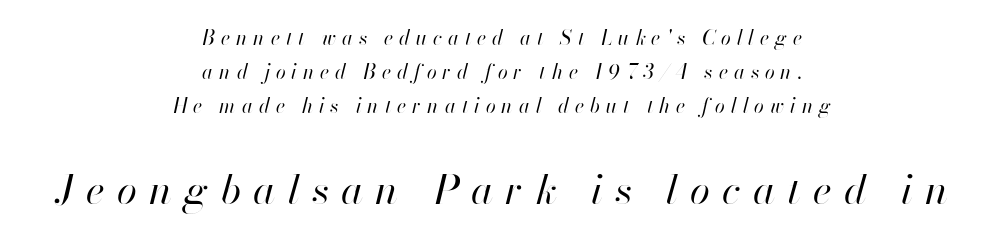
You could not count columns in this text — the font is proportionally spaced. The setting favours the middle, as headings and verse often do. Larger block? The one below; the one above is distinctly smaller. This sample uses an oblique cut, with every glyph tilted off the vertical. The area under the type is left untouched.
